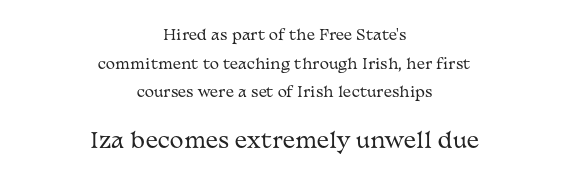
A student would notice the bottom passage is typeset larger than what precedes it. Bare-footed words on every line. This sample trades compactness for vertical openness between lines. The letters look calm and open, with moderate or lighter stems.
